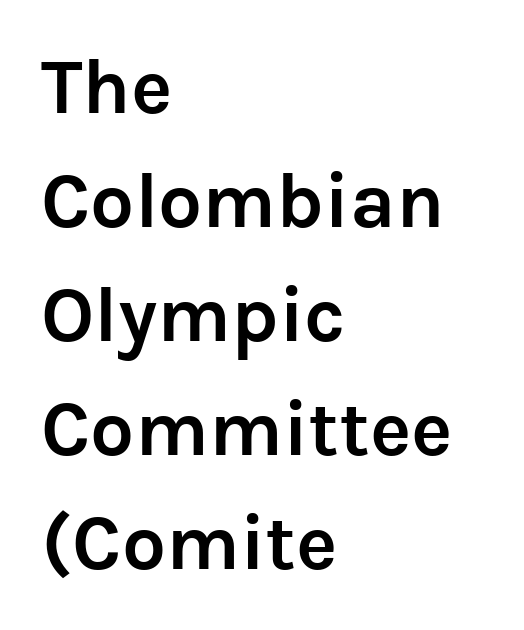
Grotesque or geometric, the face here clearly has no serifs. A student would call this left alignment; a typographer would say flush left, rag right. Think of a printed novel: that variable character pitch is what you see here. The type is set solid horizontally, with unmodified tracking.
